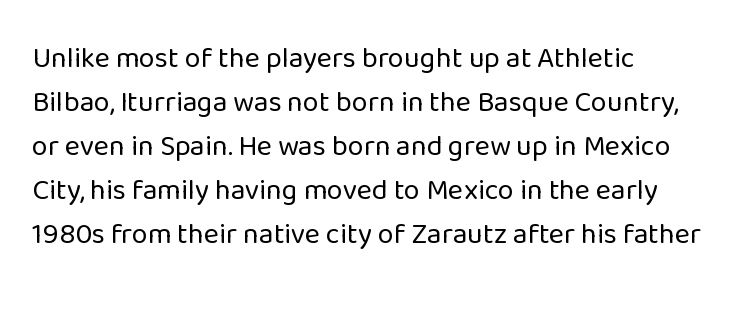
{"serif": "no", "italic": "no", "bold": "no", "weight": "regular", "width": "normal", "stroke_contrast": "low", "x_height": "medium", "monospaced": "no", "underline": "no", "align": "left", "line_spacing": "normal", "line_spacing_ratio": 1.52, "letter_spacing": "normal", "letter_spacing_em": 0.0, "glyph_px": 29}
